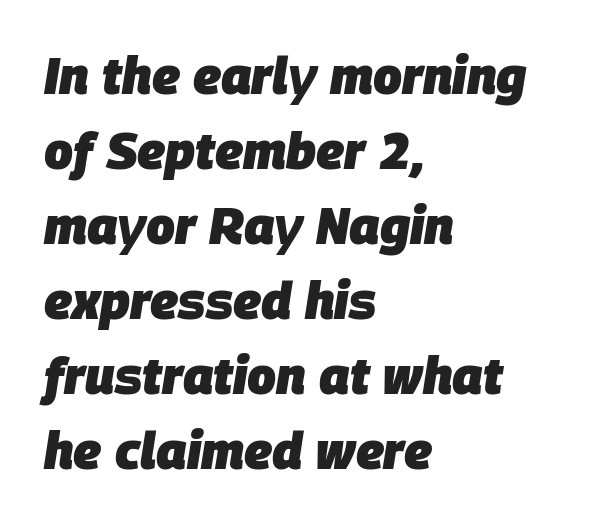
Stroke thickness is high; the sample reads as a true bold. No word sits above an underline. Style check: oblique. All the whitespace from short lines collects on the right. Each letter keeps its own natural width here, so spacing adapts to shape.
